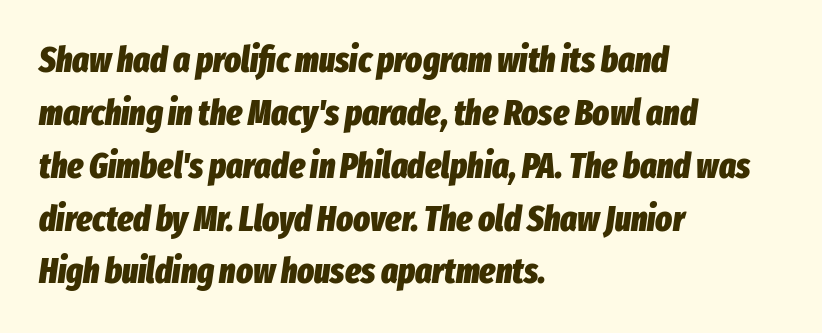
The image shows 35 px heavy, condensed type, italic (leaning right); set left-aligned, normal line spacing (1.51x), normal letter spacing, not underlined; low stroke contrast and a medium x-height.
